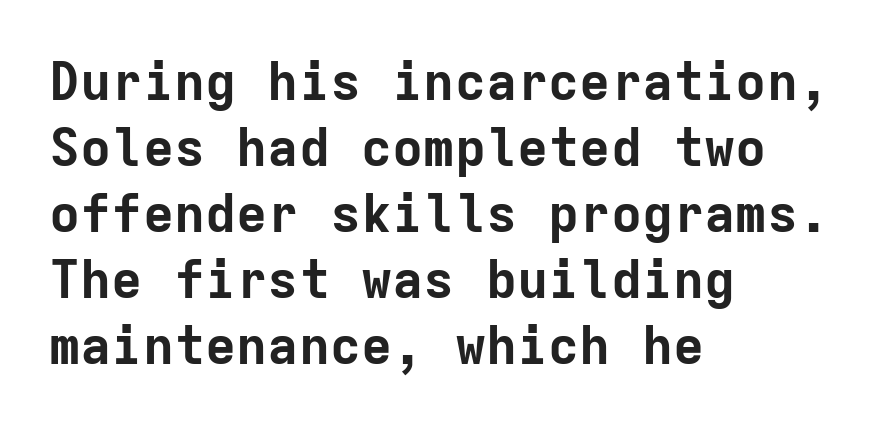
The image shows 52 px bold sans-serif type, upright, monospaced; set left-aligned, normal line spacing (1.27x), normal letter spacing, not underlined; low stroke contrast and a medium x-height.
